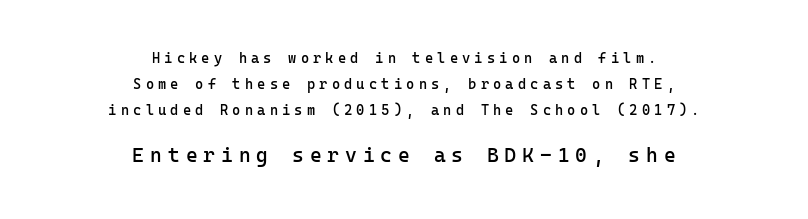
{"italic": "no", "bold": "semi", "underline": "no", "align": "center", "line_spacing_ratio": 1.85, "letter_spacing": "wide", "letter_spacing_em": 0.3, "larger_block": "second", "size_ratio": 1.43, "glyph_px": 20}
